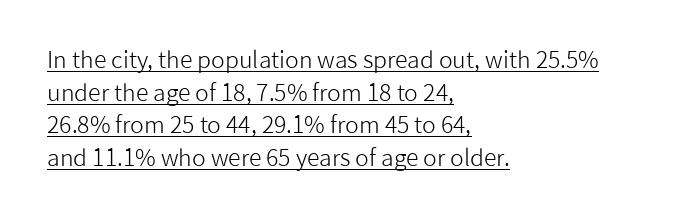
Short and long lines alike share a common starting point at left. A typesetter would call this leading conventional body-copy spacing. Inter-character spacing is left at the font's built-in metrics. Bold? No — there's no thickening of the strokes. The font's upright variant was chosen for this text. The words here are underlined.
